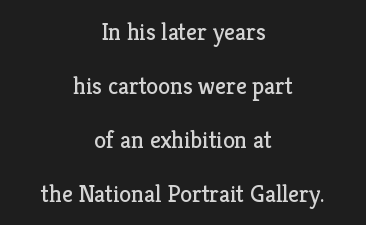
Q: Is the text bold? A: No.
Q: Is the text italic (slanted)? A: No, it is upright.
Q: Is the text underlined? A: No.
Q: How is the paragraph aligned? A: Centered.
Q: Is the spacing between letters normal or unusually wide? A: Normal.
Q: Is the spacing between lines tight, normal or loose? A: Loose.
